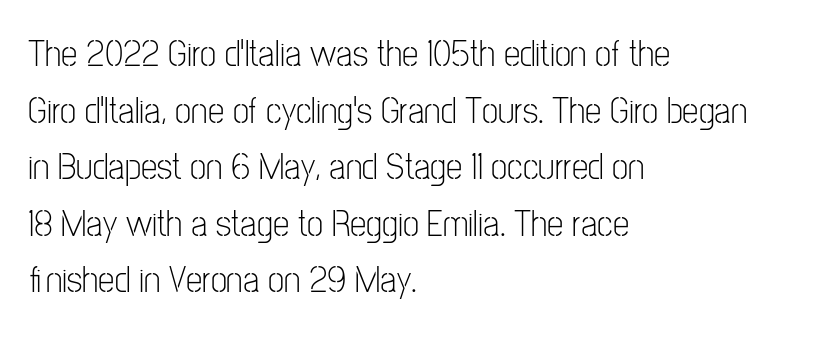
{"serif": "no", "italic": "no", "bold": "no", "weight": "light", "width": "condensed", "stroke_contrast": "low", "x_height": "medium", "monospaced": "no", "underline": "no", "align": "left", "line_spacing": "normal", "line_spacing_ratio": 1.53, "letter_spacing": "normal", "letter_spacing_em": 0.0, "glyph_px": 37}
